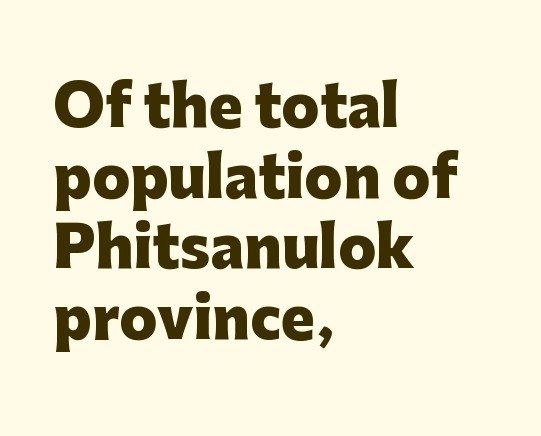
The image shows 56 px heavy sans-serif type, upright; set left-aligned, normal line spacing (1.26x), normal letter spacing, not underlined; low stroke contrast and a medium x-height.
